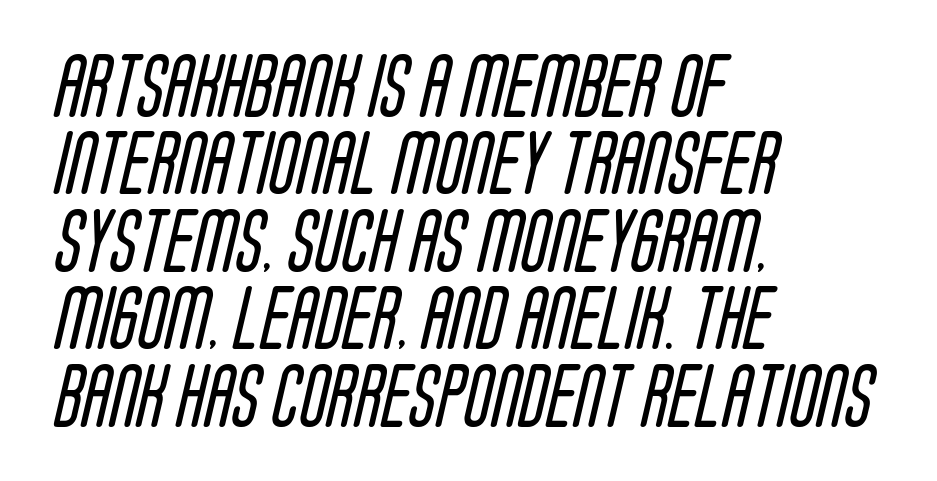
Q: Is the text bold? A: No.
Q: Is the typeface a serif or a sans-serif typeface? A: Sans-serif.
Q: Is the text underlined? A: No.
Q: How is the paragraph aligned? A: Left-aligned.
Q: Is the spacing between letters normal or unusually wide? A: Normal.
Q: Width (condensed, normal, or wide)? A: Condensed.
Q: Stroke contrast? A: Low.
Q: x-height? A: Large.
Q: Monospaced? A: No.
